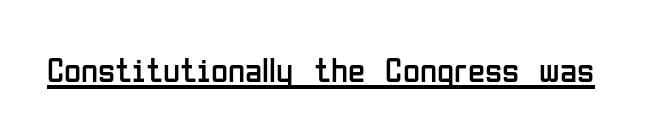
Letter spacing: default. The strokes are not fattened; the text isn't bold. This is underlined copy, the kind a proofreader might mark for attention. No italicization has been applied; the sample stays upright.
